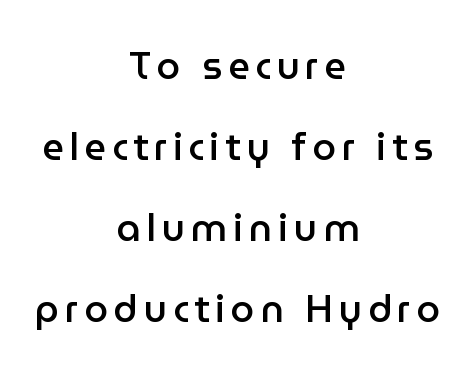
Q: Is the text bold? A: Semi-bold.
Q: Is the text italic (slanted)? A: No, it is upright.
Q: Is the typeface a serif or a sans-serif typeface? A: Sans-serif.
Q: Is the text underlined? A: No.
Q: How is the paragraph aligned? A: Centered.
Q: Is the spacing between lines tight, normal or loose? A: Loose.
Q: Width (condensed, normal, or wide)? A: Normal.
Q: Stroke contrast? A: Low.
Q: x-height? A: Medium.
Q: Monospaced? A: No.
